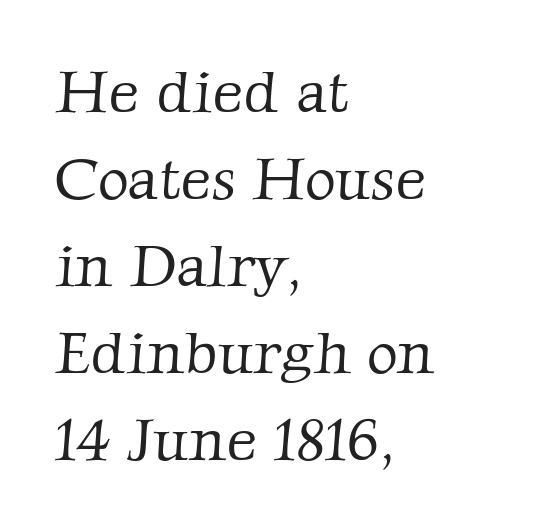
{"serif": "yes", "bold": "no", "weight": "light", "width": "normal", "stroke_contrast": "low", "x_height": "medium", "monospaced": "no", "underline": "no", "align": "left", "line_spacing": "normal", "line_spacing_ratio": 1.45, "letter_spacing": "normal", "letter_spacing_em": 0.0, "glyph_px": 60}
